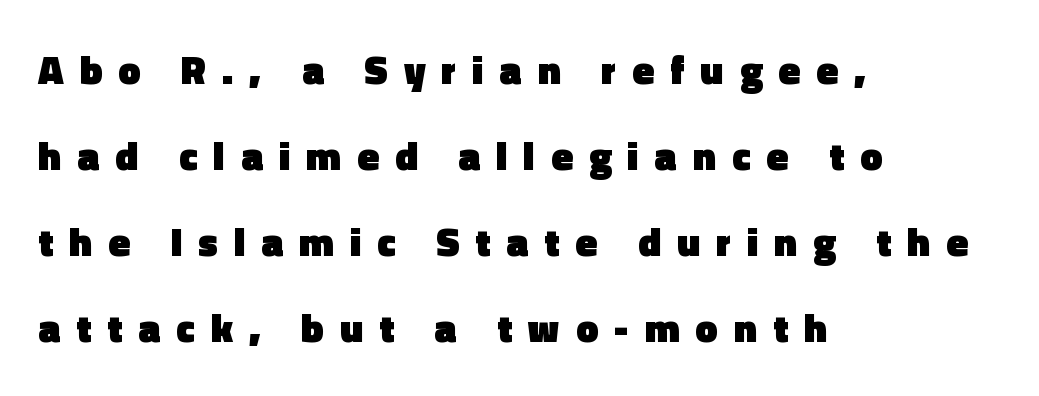
Caption: expanded tracking, letters set apart. Descenders hang freely into open space. Alignment: flush left. Italic? Not at all — the glyphs are vertical.
